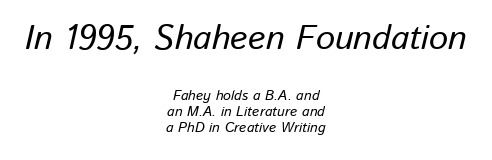
{"italic": "yes", "lean": "right", "slant_degrees": 13, "width": "normal", "stroke_contrast": "low", "x_height": "medium", "monospaced": "no", "underline": "no", "align": "center", "line_spacing": "tight", "line_spacing_ratio": 1.15, "letter_spacing": "normal", "letter_spacing_em": 0.0, "larger_block": "first", "size_ratio": 2.43, "glyph_px": 34}
